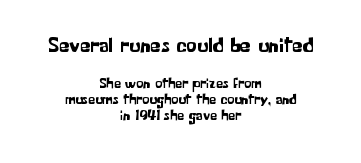
Q: Is the text italic (slanted)? A: No, it is upright.
Q: Is the text underlined? A: No.
Q: How is the paragraph aligned? A: Centered.
Q: Is the spacing between letters normal or unusually wide? A: Normal.
Q: Is the spacing between lines tight, normal or loose? A: Tight.
Q: Which block of text is set in a larger size, the first (top) or the second (bottom)? A: The first (top) one.
